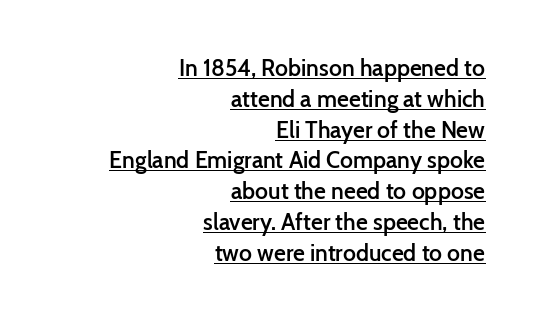
The glyphs are accompanied by a horizontal stroke just below them. Nope, not italic — everything's standing straight. Notice the strokes are somewhat thickened but not fully heavy: this is a semibold. One glance says typical: line gaps are just what's usual.
